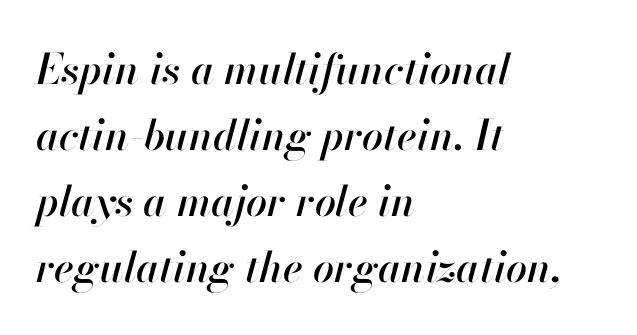
The specimen reads as italic at a glance. The gap between lines stays unmarked. These lines sit exactly where default settings would place them. Here the designer chose a conventional face with non-uniform glyph widths.
